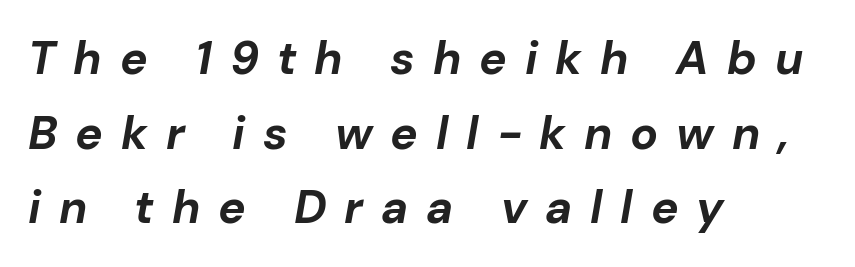
The image shows 46 px bold type, italic (leaning right); set left-aligned, normal line spacing (1.62x), unusually wide letter spacing (+0.39 em), not underlined; low stroke contrast and a medium x-height.
